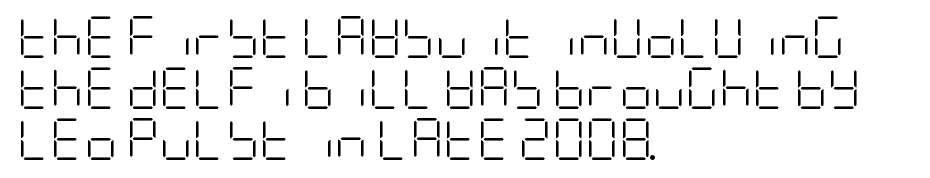
{"serif": "no", "italic": "no", "bold": "no", "weight": "light", "width": "condensed", "stroke_contrast": "low", "x_height": "large", "underline": "no", "align": "left", "line_spacing": "normal", "line_spacing_ratio": 1.25, "letter_spacing": "normal", "letter_spacing_em": 0.0, "glyph_px": 41}
